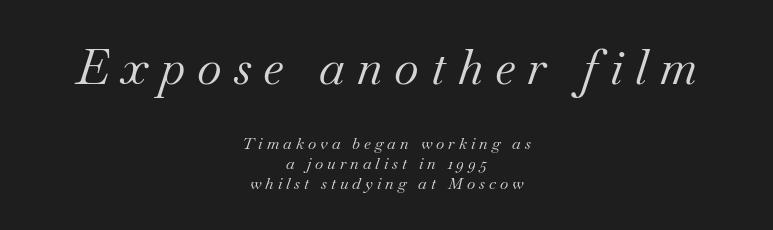
Whoever set this made the first block the dominant, larger element. Clear beneath every line of the passage. Style check: oblique. Letterform terminals end in serifs throughout the passage. Where is the straight margin? There isn't one; the lines are centered.
